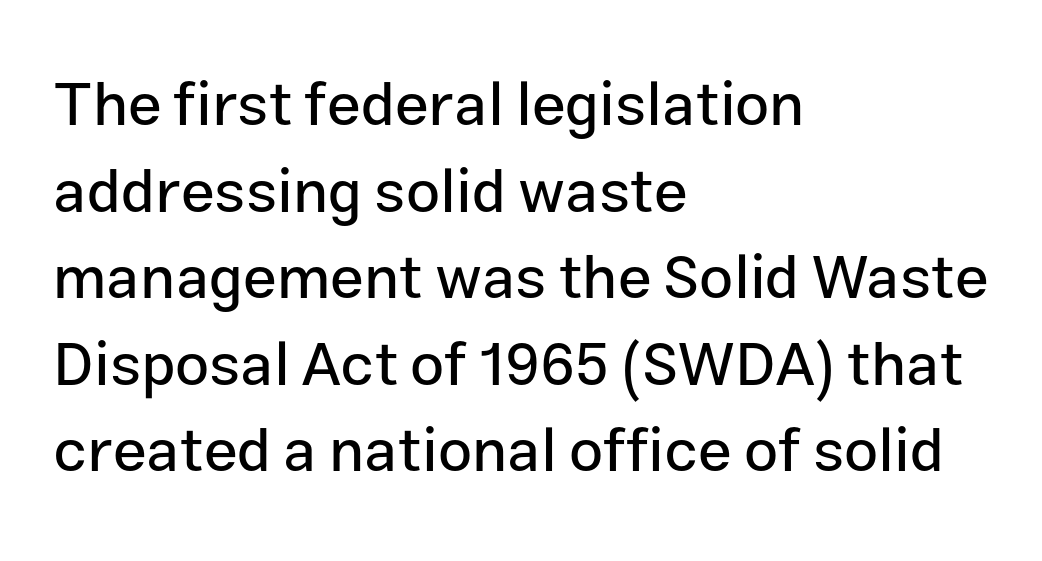
The image shows 61 px sans-serif type, upright; set left-aligned, normal line spacing (1.42x), normal letter spacing, not underlined; low stroke contrast and a medium x-height.
